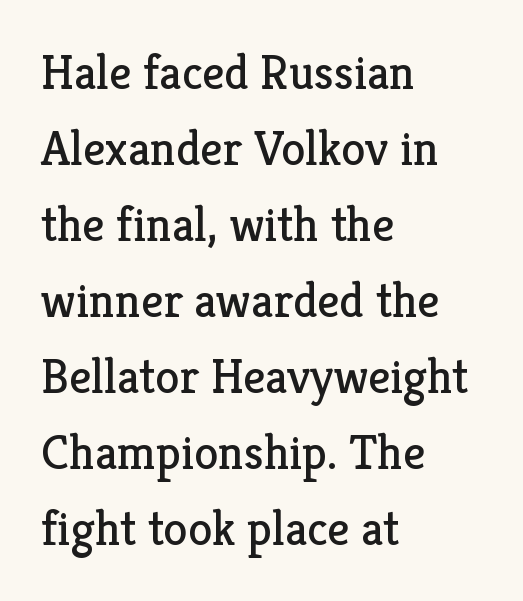
The image shows 49 px regular-weight serif type, upright; set left-aligned, normal line spacing (1.55x), normal letter spacing, not underlined; low stroke contrast and a medium x-height.
